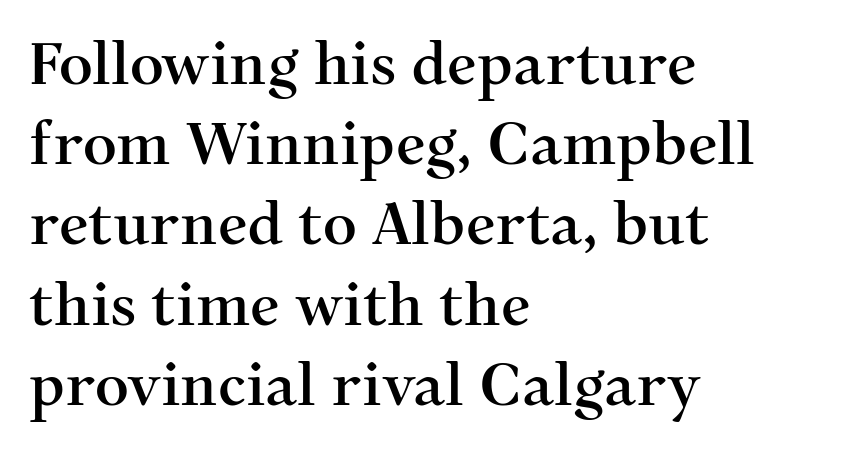
Observe the serifs anchoring each vertical stroke in this sample. Horizontal alignment here is leftward, the default for most running prose. Does the leading feel generous? No, just average. This rendering features lettering with no underline. Posture: straight, roman, zero tilt.
